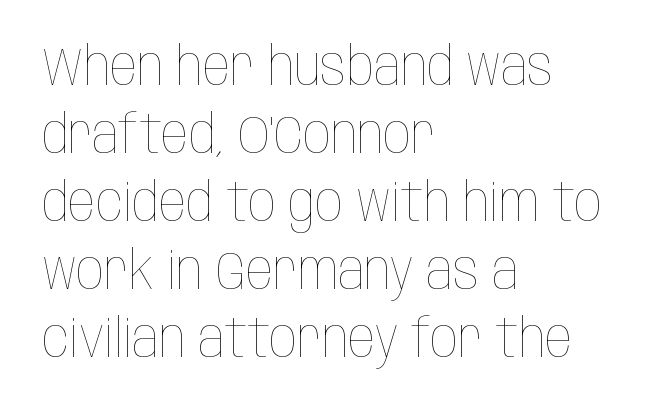
{"italic": "no", "bold": "no", "weight": "thin", "width": "condensed", "stroke_contrast": "low", "x_height": "large", "monospaced": "no", "underline": "no", "align": "left", "line_spacing": "normal", "line_spacing_ratio": 1.26, "letter_spacing": "normal", "letter_spacing_em": 0.0, "glyph_px": 54}
